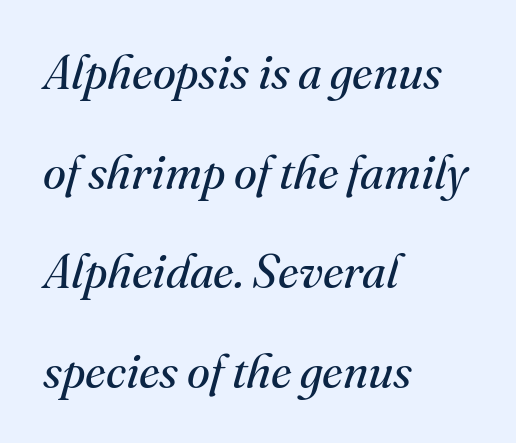
The font family rendered here belongs to the serif group. The area under the type is left untouched. The weight would be labelled regular, book, light, or lighter still. Each word holds together tightly as a unit, with standard inter-letter gaps. Teacher's note: observe the even left margin — that is flush-left alignment.
